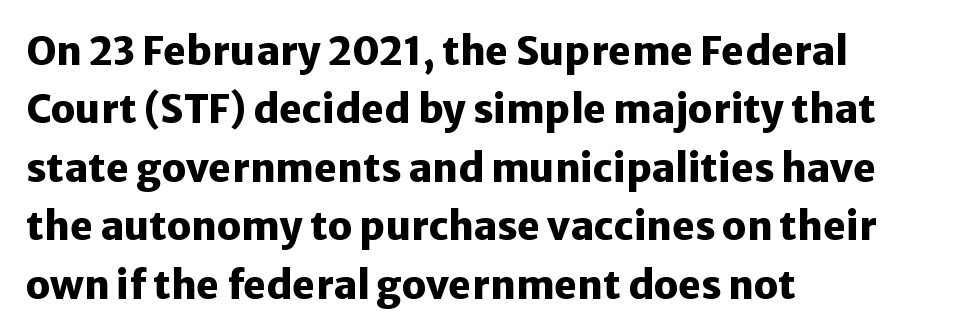
{"serif": "no", "italic": "no", "bold": "yes", "weight": "heavy", "width": "normal", "stroke_contrast": "low", "x_height": "medium", "monospaced": "no", "underline": "no", "align": "left", "line_spacing": "normal", "line_spacing_ratio": 1.5, "letter_spacing": "normal", "letter_spacing_em": 0.0, "glyph_px": 39}
